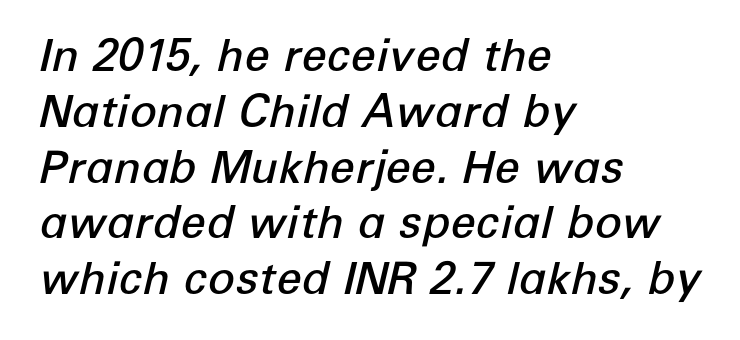
The image shows 45 px semibold type, italic (leaning right); set left-aligned, line spacing 1.24x, normal letter spacing, not underlined; low stroke contrast and a medium x-height.
